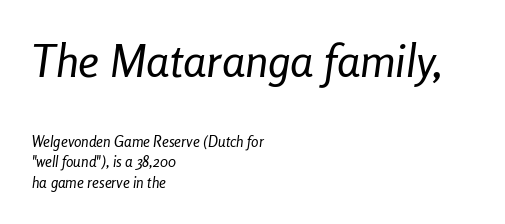
Q: Is the text bold? A: No.
Q: Is the text italic (slanted)? A: Yes, it leans right by about 8 degrees.
Q: Is the text underlined? A: No.
Q: How is the paragraph aligned? A: Left-aligned.
Q: Is the spacing between letters normal or unusually wide? A: Normal.
Q: Is the spacing between lines tight, normal or loose? A: Normal.
Q: Which block of text is set in a larger size, the first (top) or the second (bottom)? A: The first (top) one.
Q: Width (condensed, normal, or wide)? A: Condensed.
Q: Stroke contrast? A: Low.
Q: x-height? A: Medium.
Q: Monospaced? A: No.
